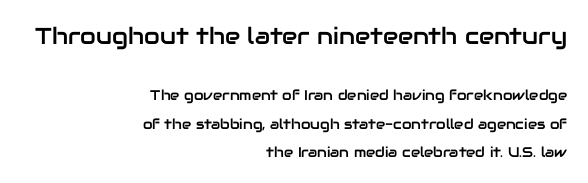
{"italic": "no", "underline": "no", "align": "right", "line_spacing": "loose", "line_spacing_ratio": 2.04, "letter_spacing": "normal", "letter_spacing_em": 0.0, "larger_block": "first", "size_ratio": 1.64, "glyph_px": 23}
